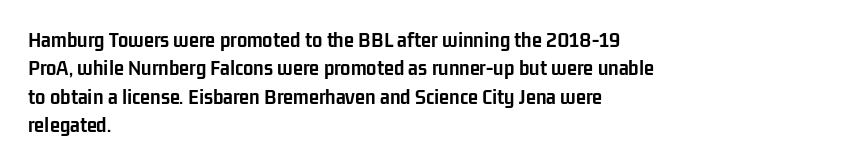
Plain, unruled lines of type. Heft: maximum for text — a bold. The tracking reads as untouched default to a designer's eye. Nope, not italic — everything's standing straight.
